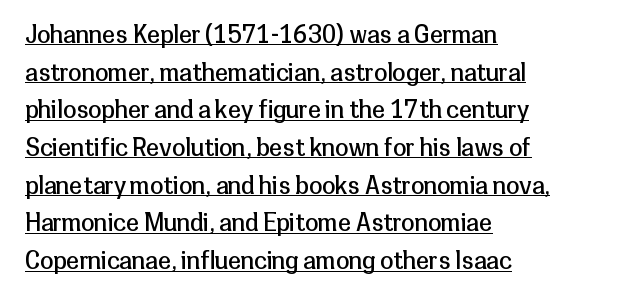
{"italic": "no", "bold": "no", "underline": "yes", "align": "left", "line_spacing": "normal", "line_spacing_ratio": 1.57, "letter_spacing": "normal", "letter_spacing_em": 0.0, "glyph_px": 24}
